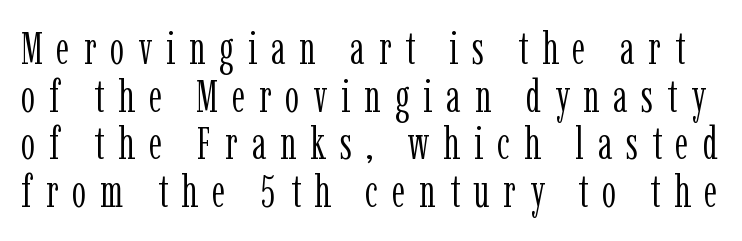
The image shows 45 px light, condensed serif type, upright; set tight line spacing (1.06x), unusually wide letter spacing (+0.31 em), not underlined; low stroke contrast and a medium x-height.
